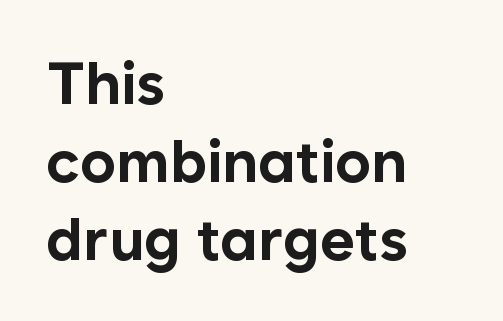
The image shows 60 px bold sans-serif type, upright; set left-aligned, normal line spacing (1.3x), normal letter spacing, not underlined; low stroke contrast and a medium x-height.
